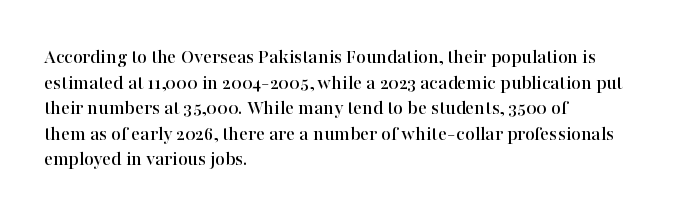
The image shows 21 px text type, upright; set left-aligned, line spacing 1.22x, normal letter spacing, not underlined.
